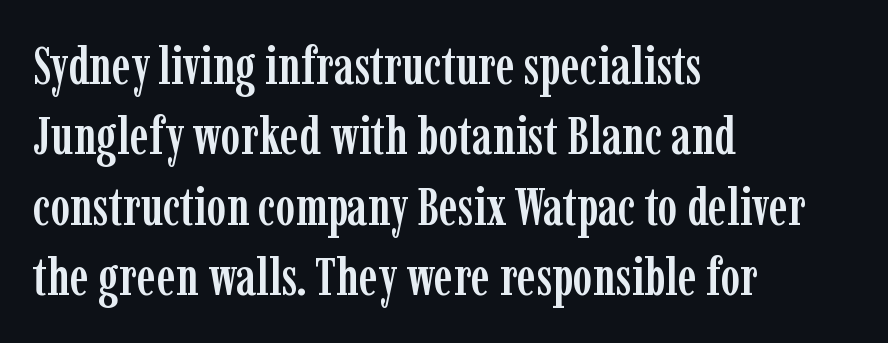
{"serif": "yes", "italic": "no", "width": "condensed", "stroke_contrast": "low", "x_height": "medium", "monospaced": "no", "underline": "no", "align": "left", "line_spacing": "normal", "line_spacing_ratio": 1.33, "letter_spacing": "normal", "letter_spacing_em": 0.0, "glyph_px": 53}
